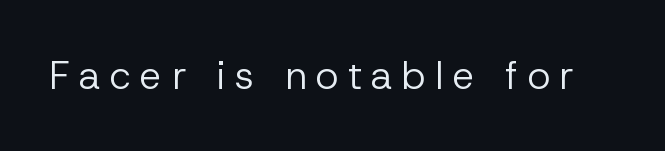
The passage shown is typed in a proportional face where columns would drift. No extra ink here — the face is not bold. This rendering employs a face without finishing strokes, i.e., a sans-serif. Plain, unruled lines of type. The letters stand straight up with perfectly vertical stems.
